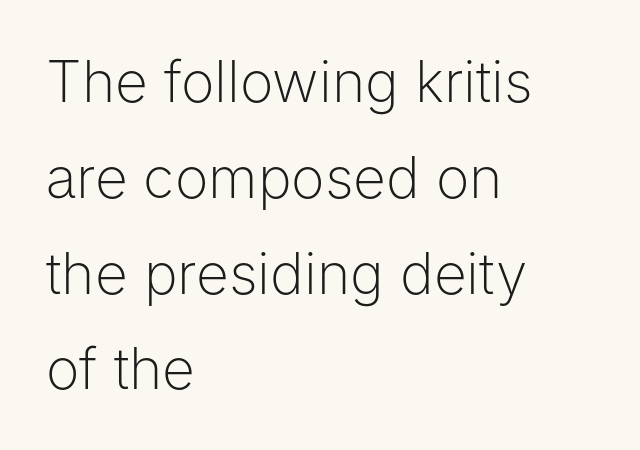
This is sans-serif lettering, the kind often seen on screens and signage. Do the characters align in a grid? No, the font is proportional. Do the letters lean? They stand straight. This sample keeps an unexceptional amount of space between lines. The passage shown has conventional tracking throughout. Line starts are locked; line ends wander.
